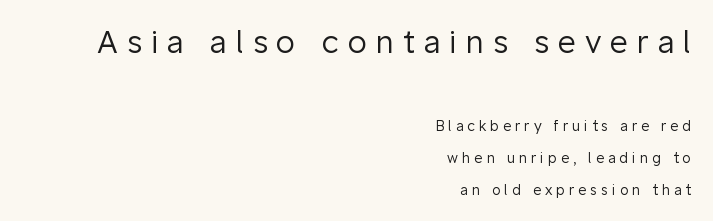
{"serif": "no", "italic": "no", "bold": "no", "weight": "regular", "width": "normal", "stroke_contrast": "low", "x_height": "medium", "monospaced": "no", "underline": "no", "align": "right", "line_spacing": "loose", "line_spacing_ratio": 2.27, "letter_spacing": "wide", "letter_spacing_em": 0.29, "larger_block": "first", "size_ratio": 2.21, "glyph_px": 31}
